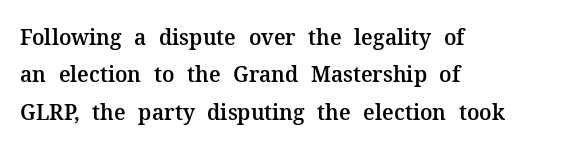
{"italic": "no", "underline": "no", "align": "left", "line_spacing_ratio": 1.78, "letter_spacing": "normal", "letter_spacing_em": 0.0, "glyph_px": 21}
